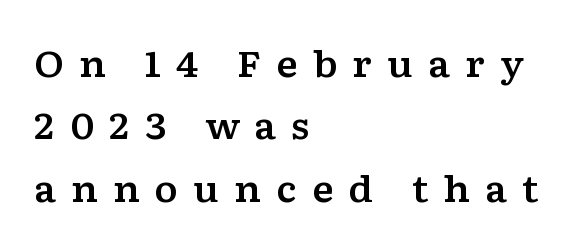
The image shows 36 px wide serif type, upright; set left-aligned, line spacing 1.73x, unusually wide letter spacing (+0.41 em), not underlined; low stroke contrast and a medium x-height.
